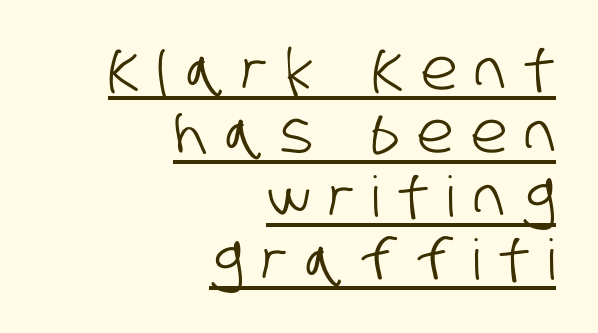
The image shows 56 px condensed sans-serif type; set right-aligned, tight line spacing (1.13x), unusually wide letter spacing (+0.32 em), underlined; low stroke contrast and a large x-height.
